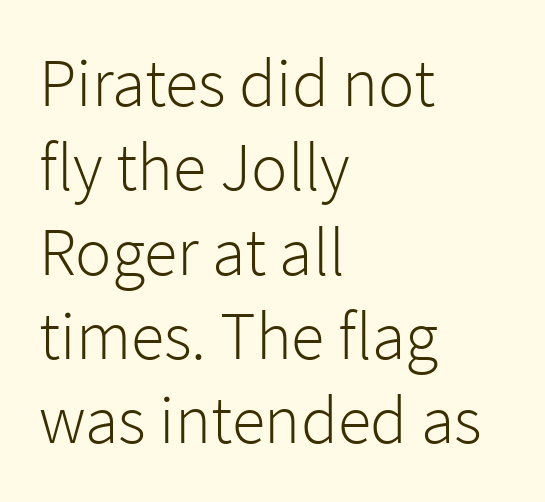
Q: Is the text bold? A: No.
Q: Is the text italic (slanted)? A: No, it is upright.
Q: Is the typeface a serif or a sans-serif typeface? A: Sans-serif.
Q: Is the text underlined? A: No.
Q: How is the paragraph aligned? A: Left-aligned.
Q: Is the spacing between letters normal or unusually wide? A: Normal.
Q: Width (condensed, normal, or wide)? A: Normal.
Q: Stroke contrast? A: Low.
Q: x-height? A: Medium.
Q: Monospaced? A: No.
